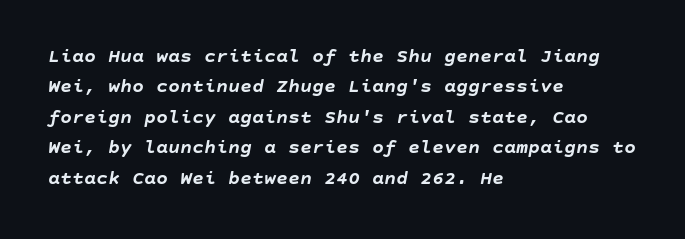
The image shows 20 px bold type, italic (leaning right); set left-aligned, normal line spacing (1.52x), normal letter spacing, not underlined.
